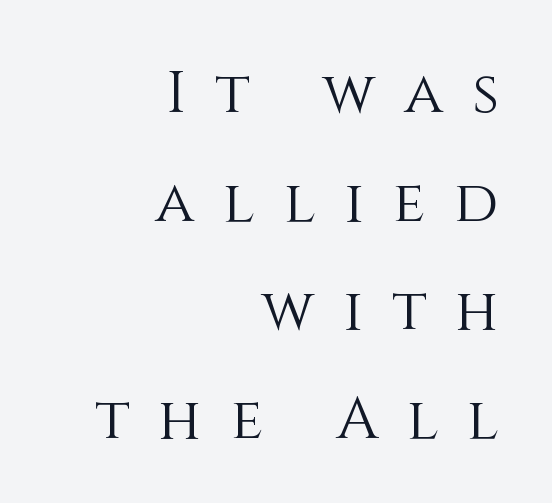
Q: Is the text bold? A: No.
Q: Is the text italic (slanted)? A: No, it is upright.
Q: Is the text underlined? A: No.
Q: How is the paragraph aligned? A: Right-aligned.
Q: Is the spacing between letters normal or unusually wide? A: Unusually wide.
Q: Width (condensed, normal, or wide)? A: Normal.
Q: Stroke contrast? A: Medium.
Q: x-height? A: Large.
Q: Monospaced? A: No.
